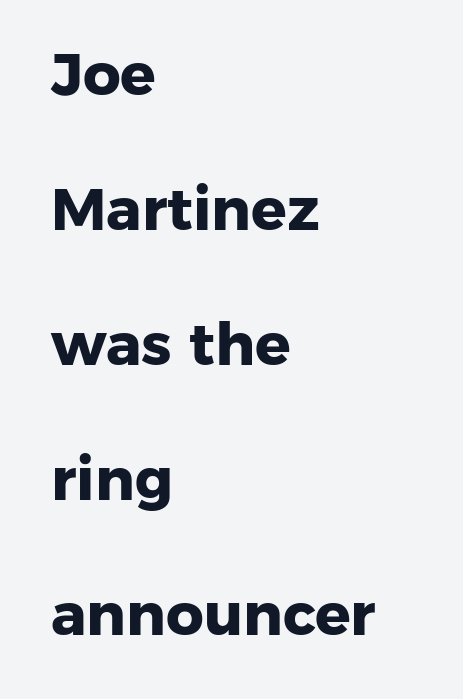
Check the space under the baseline: it is left empty. Leading: increased. Short and long lines alike share a common starting point at left. This sample has the flowing, uneven cadence of proportional lettering.
